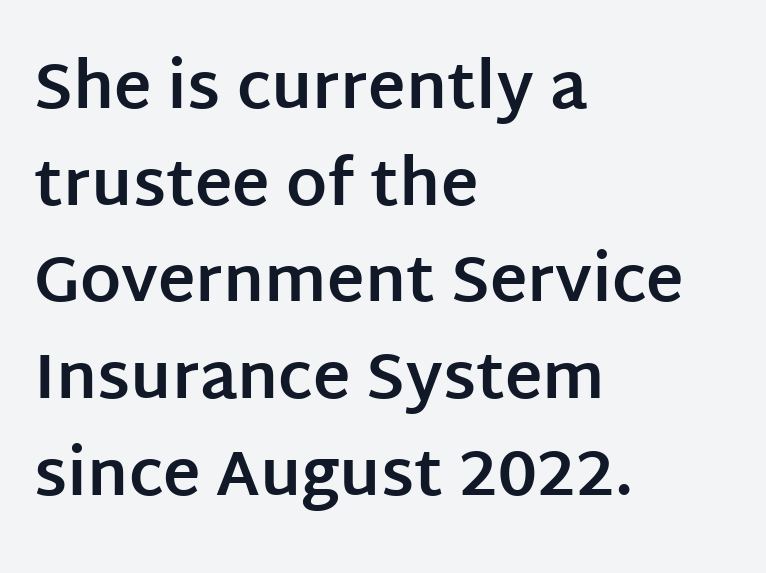
{"serif": "no", "italic": "no", "bold": "yes", "weight": "bold", "width": "normal", "stroke_contrast": "low", "x_height": "large", "monospaced": "no", "underline": "no", "align": "left", "line_spacing": "normal", "line_spacing_ratio": 1.51, "letter_spacing": "normal", "letter_spacing_em": 0.0, "glyph_px": 64}
